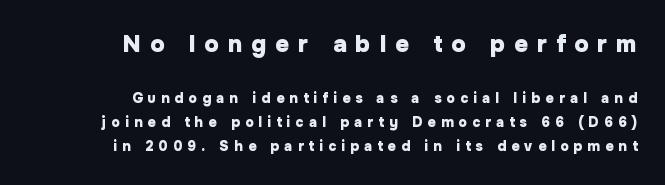
The image shows 24 px bold type, upright; set right-aligned, line spacing 1.73x, unusually wide letter spacing (+0.37 em), not underlined; the first (top) block is 1.71x larger.
